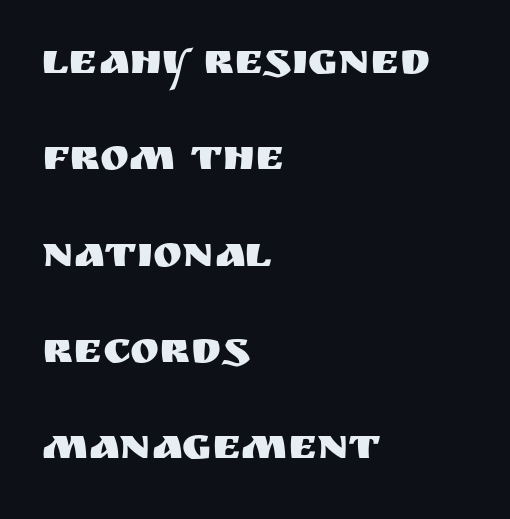
The image shows 44 px sans-serif type, upright; set left-aligned, loose line spacing (2.19x), normal letter spacing, not underlined; medium stroke contrast and a large x-height.
